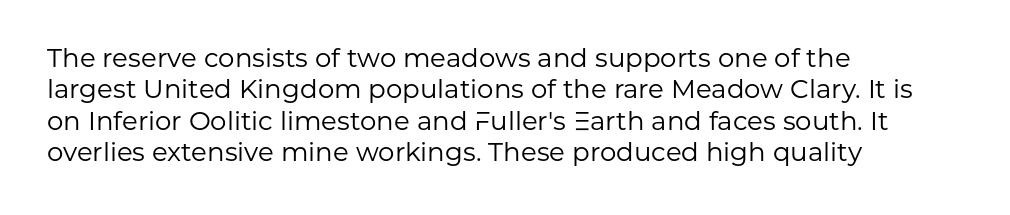
What stands out about the letter spacing? Nothing — it is the standard amount. The rendering anchors every line to the left-hand side. A light-to-regular cut is what we see here. Ordinary non-slanted type is in use.
